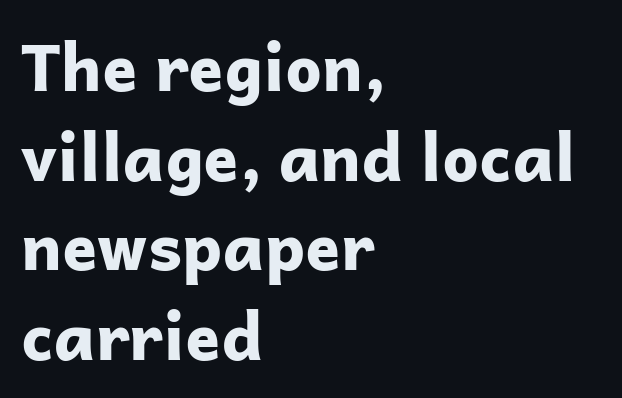
Q: Is the text bold? A: Yes.
Q: Is the text italic (slanted)? A: No, it is upright.
Q: Is the typeface a serif or a sans-serif typeface? A: Sans-serif.
Q: Is the text underlined? A: No.
Q: How is the paragraph aligned? A: Left-aligned.
Q: Is the spacing between letters normal or unusually wide? A: Normal.
Q: Is the spacing between lines tight, normal or loose? A: Normal.
Q: Width (condensed, normal, or wide)? A: Normal.
Q: Stroke contrast? A: Low.
Q: x-height? A: Medium.
Q: Monospaced? A: No.
